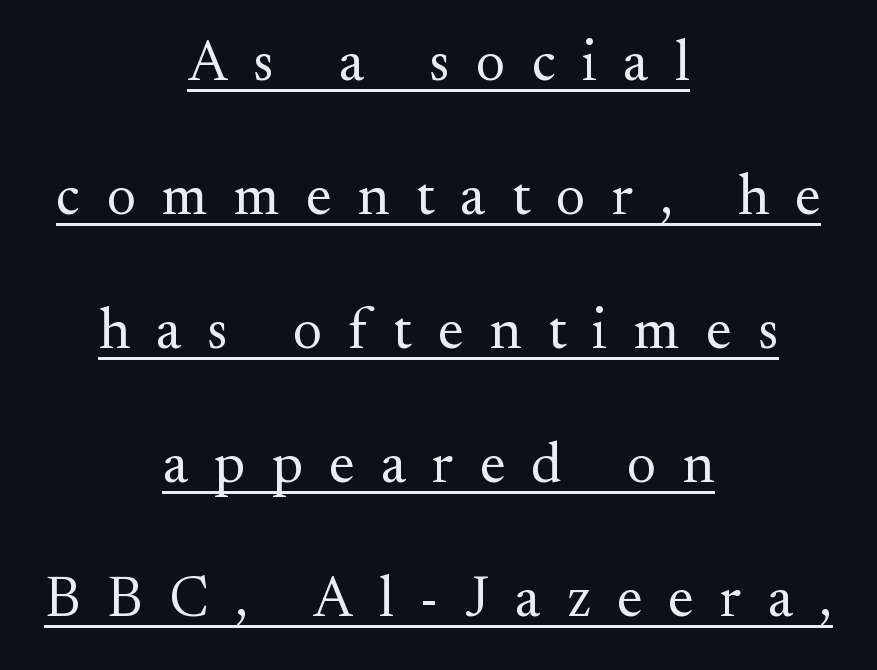
The image shows 57 px regular-weight serif type, upright; set centered, loose line spacing (2.35x), unusually wide letter spacing (+0.46 em), underlined; medium stroke contrast and a small x-height.
